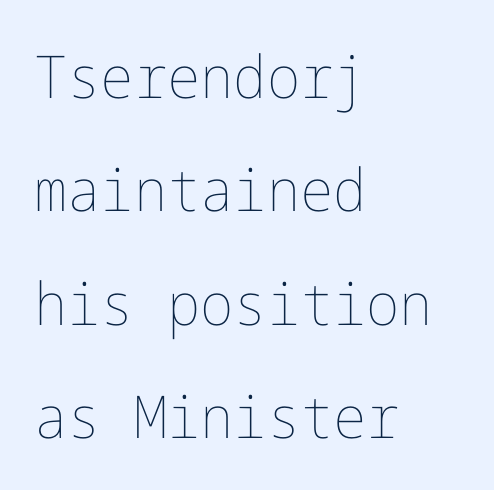
{"italic": "no", "bold": "no", "weight": "thin", "width": "normal", "stroke_contrast": "low", "x_height": "medium", "underline": "no", "align": "left", "line_spacing": "loose", "line_spacing_ratio": 1.92, "letter_spacing": "normal", "letter_spacing_em": 0.0, "glyph_px": 59}
